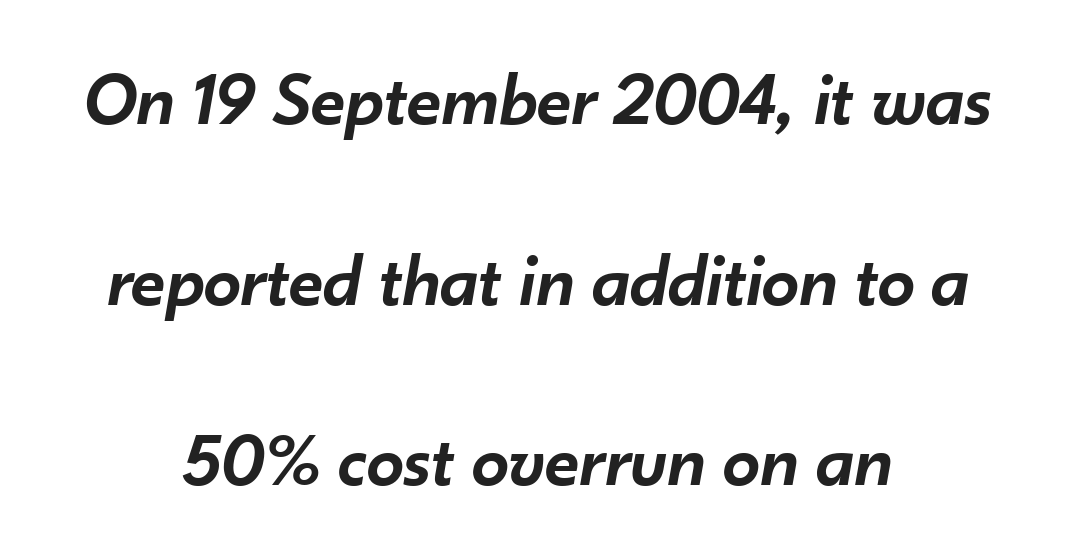
{"italic": "yes", "lean": "right", "slant_degrees": 10, "bold": "semi", "weight": "semibold", "width": "normal", "stroke_contrast": "low", "x_height": "small", "monospaced": "no", "underline": "no", "align": "center", "line_spacing": "loose", "line_spacing_ratio": 2.41, "letter_spacing": "normal", "letter_spacing_em": 0.0, "glyph_px": 75}
